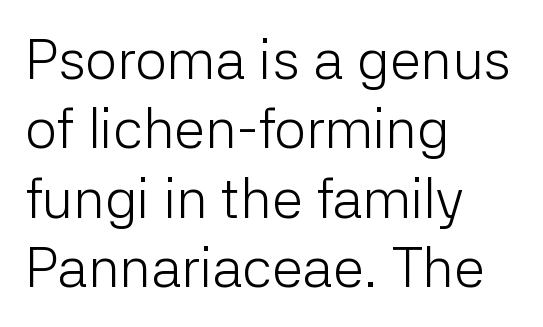
{"serif": "no", "italic": "no", "bold": "no", "weight": "light", "width": "normal", "stroke_contrast": "low", "x_height": "medium", "monospaced": "no", "underline": "no", "align": "left", "line_spacing_ratio": 1.24, "letter_spacing": "normal", "letter_spacing_em": 0.0, "glyph_px": 56}
